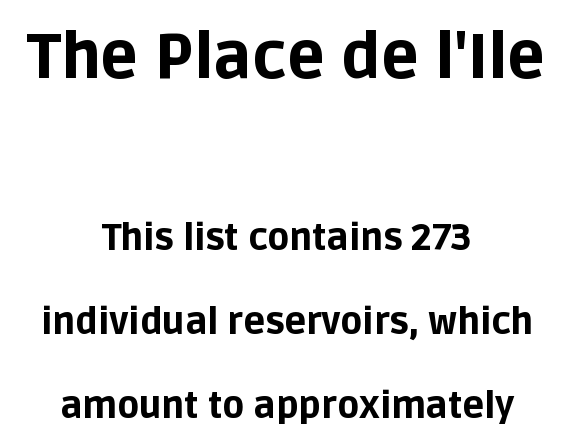
The compositor balanced each line on the midline. It's the straight-up-and-down kind of type. Underline: absent. What stands out about the letter spacing? Nothing — it is the standard amount. The designer dialed line spacing up above the default. You'd pick this weight for a headline — it's a proper bold.
